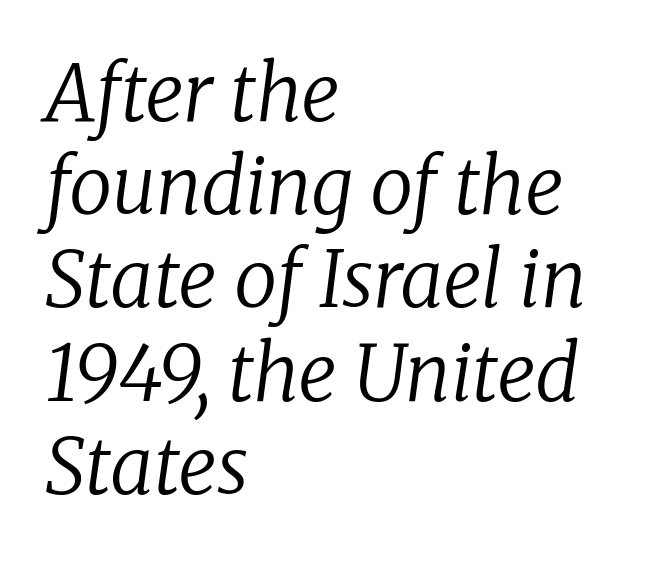
{"serif": "yes", "italic": "yes", "lean": "right", "slant_degrees": 8, "bold": "no", "weight": "regular", "width": "normal", "stroke_contrast": "low", "x_height": "medium", "monospaced": "no", "underline": "no", "align": "left", "line_spacing_ratio": 1.21, "letter_spacing": "normal", "letter_spacing_em": 0.0, "glyph_px": 77}
